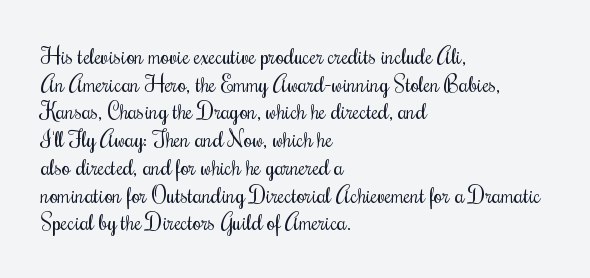
The typeface has the unassuming heft of standard copy or less. A clean baseline with only descenders dipping below it. Default kerning and tracking; the words read as compact shapes.
